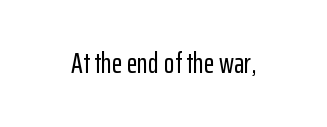
Type without underlining. Character widths vary here, with narrow letters taking less room than wide ones. Each word holds together tightly as a unit, with standard inter-letter gaps. You can tell from the bare stems that sans-serif type was used.
